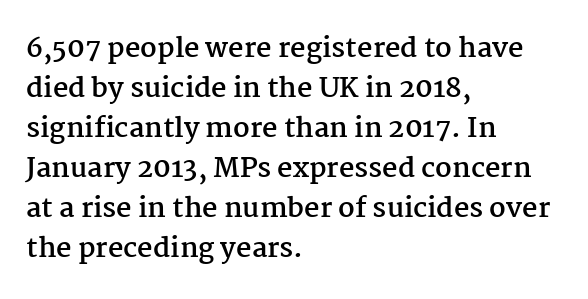
The image shows 27 px bold type, upright; set left-aligned, normal line spacing (1.48x), normal letter spacing, not underlined.
